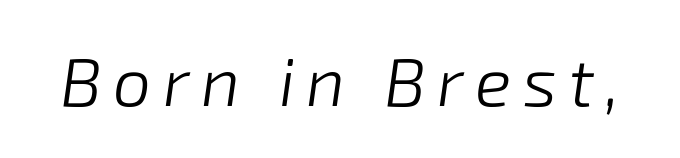
{"italic": "yes", "lean": "right", "slant_degrees": 8, "bold": "no", "weight": "light", "width": "normal", "stroke_contrast": "low", "x_height": "medium", "monospaced": "no", "underline": "no", "glyph_px": 68}
